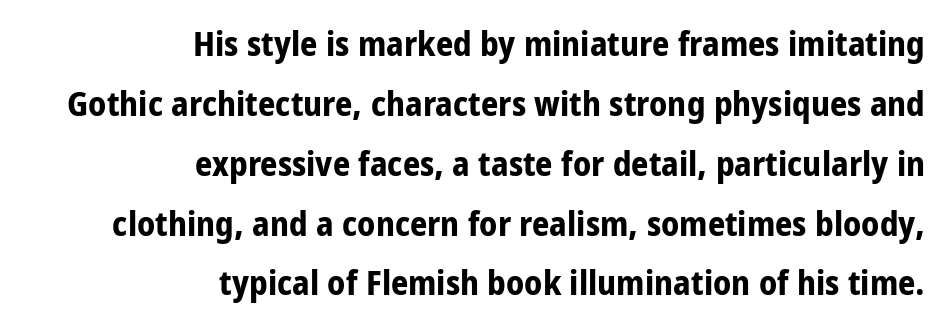
The image shows 34 px bold, condensed sans-serif type, upright; set right-aligned, line spacing 1.76x, normal letter spacing, not underlined; low stroke contrast and a large x-height.
